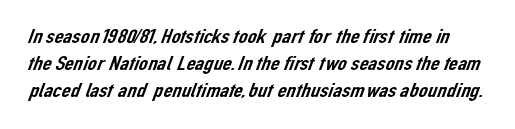
Q: Is the text underlined? A: No.
Q: Is the spacing between letters normal or unusually wide? A: Normal.
Q: Is the spacing between lines tight, normal or loose? A: Normal.
